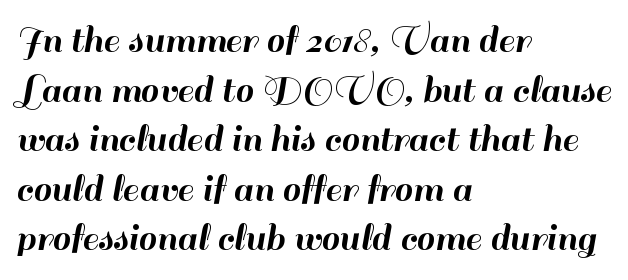
{"serif": "no", "width": "normal", "stroke_contrast": "high", "x_height": "small", "monospaced": "no", "underline": "no", "align": "left", "line_spacing_ratio": 1.21, "letter_spacing": "normal", "letter_spacing_em": 0.0, "glyph_px": 41}
